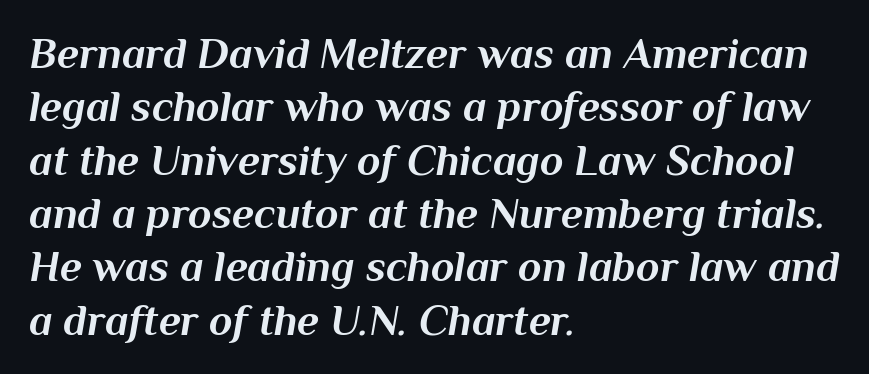
{"italic": "yes", "lean": "right", "slant_degrees": 10, "bold": "yes", "weight": "bold", "width": "normal", "stroke_contrast": "medium", "x_height": "medium", "monospaced": "no", "underline": "no", "align": "left", "line_spacing_ratio": 1.24, "letter_spacing": "normal", "letter_spacing_em": 0.0, "glyph_px": 43}
